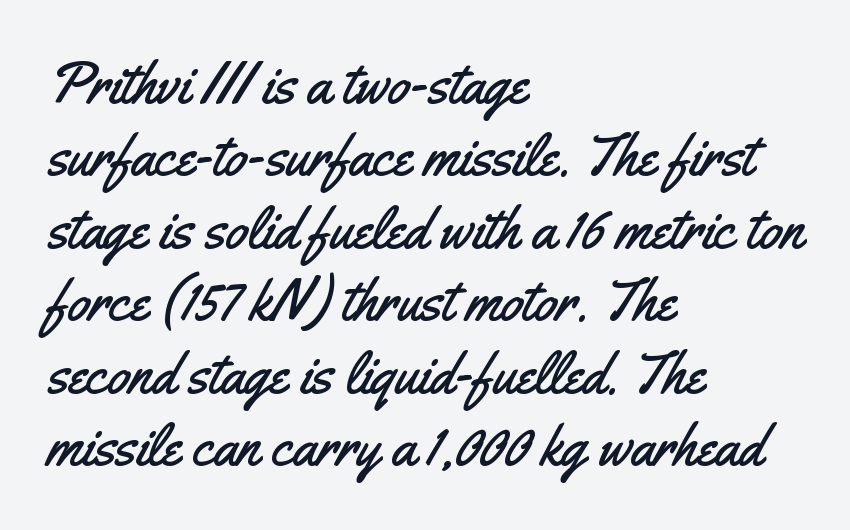
{"serif": "no", "width": "condensed", "stroke_contrast": "medium", "x_height": "small", "monospaced": "no", "underline": "no", "align": "left", "line_spacing": "normal", "line_spacing_ratio": 1.25, "letter_spacing": "normal", "letter_spacing_em": 0.0, "glyph_px": 58}
